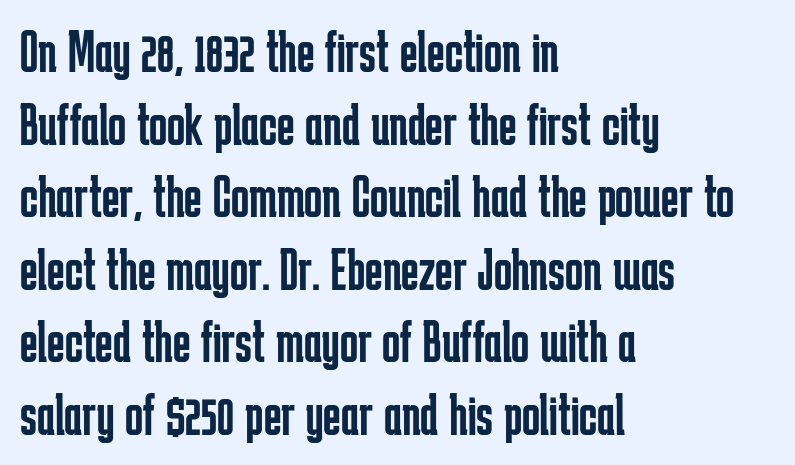
Q: Is the text bold? A: No.
Q: Is the text italic (slanted)? A: No, it is upright.
Q: Is the typeface a serif or a sans-serif typeface? A: Sans-serif.
Q: Is the text underlined? A: No.
Q: How is the paragraph aligned? A: Left-aligned.
Q: Is the spacing between letters normal or unusually wide? A: Normal.
Q: Width (condensed, normal, or wide)? A: Condensed.
Q: Stroke contrast? A: Low.
Q: x-height? A: Medium.
Q: Monospaced? A: No.
